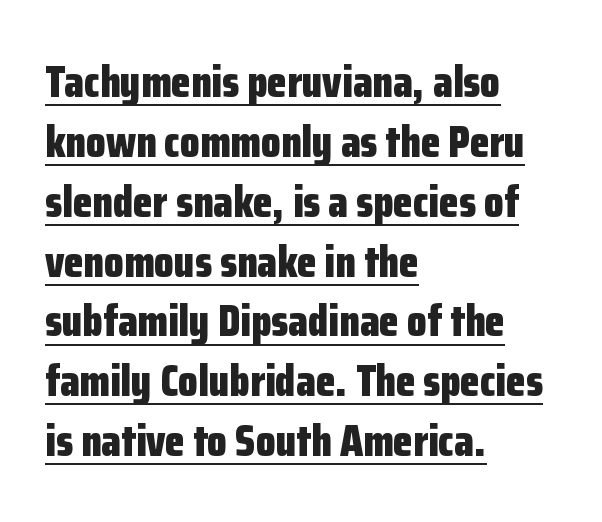
{"serif": "no", "italic": "no", "bold": "yes", "weight": "bold", "width": "condensed", "stroke_contrast": "low", "x_height": "medium", "monospaced": "no", "underline": "yes", "align": "left", "line_spacing": "normal", "line_spacing_ratio": 1.33, "letter_spacing": "normal", "letter_spacing_em": 0.0, "glyph_px": 45}
